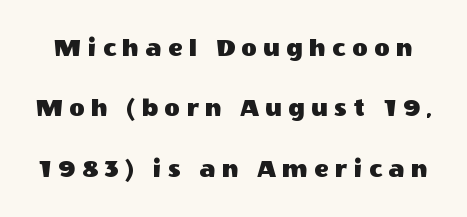
{"italic": "no", "underline": "no", "line_spacing": "loose", "line_spacing_ratio": 2.24, "letter_spacing": "wide", "letter_spacing_em": 0.24, "glyph_px": 27}
